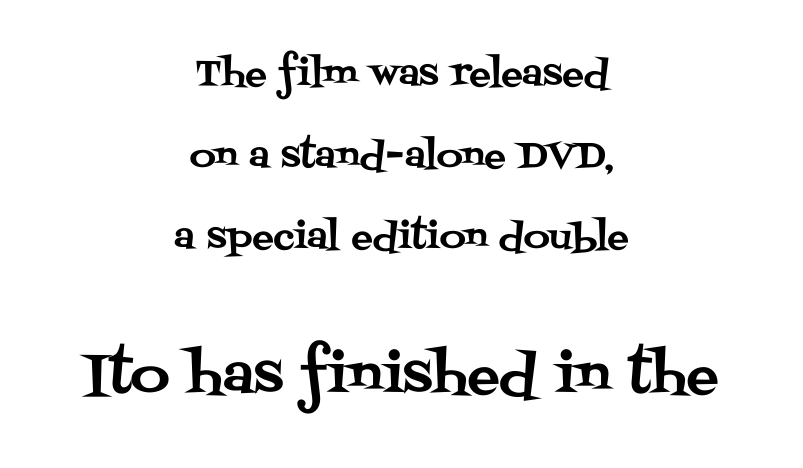
Q: Is the text italic (slanted)? A: No, it is upright.
Q: Is the typeface a serif or a sans-serif typeface? A: Serif.
Q: Is the text underlined? A: No.
Q: How is the paragraph aligned? A: Centered.
Q: Is the spacing between letters normal or unusually wide? A: Normal.
Q: Is the spacing between lines tight, normal or loose? A: Loose.
Q: Which block of text is set in a larger size, the first (top) or the second (bottom)? A: The second (bottom) one.
Q: Width (condensed, normal, or wide)? A: Normal.
Q: Stroke contrast? A: Medium.
Q: x-height? A: Large.
Q: Monospaced? A: No.
